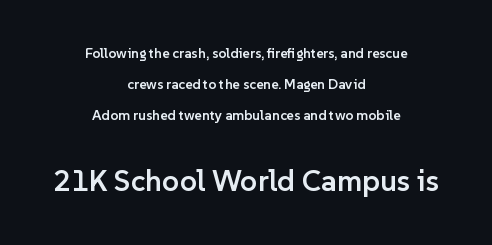
Q: Is the text bold? A: Semi-bold.
Q: Is the text italic (slanted)? A: No, it is upright.
Q: Is the typeface a serif or a sans-serif typeface? A: Sans-serif.
Q: Is the text underlined? A: No.
Q: How is the paragraph aligned? A: Centered.
Q: Is the spacing between letters normal or unusually wide? A: Normal.
Q: Is the spacing between lines tight, normal or loose? A: Loose.
Q: Which block of text is set in a larger size, the first (top) or the second (bottom)? A: The second (bottom) one.
Q: Width (condensed, normal, or wide)? A: Normal.
Q: Stroke contrast? A: Low.
Q: x-height? A: Medium.
Q: Monospaced? A: No.
